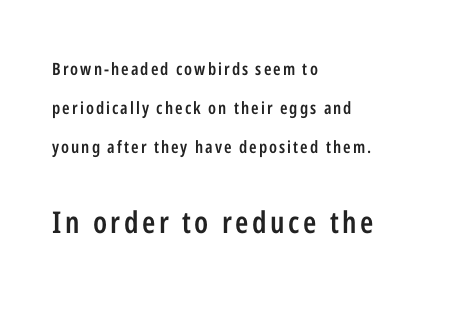
Each letter keeps its own natural width here, so spacing adapts to shape. One glance says open: line gaps are wider than usual. No italicization has been applied; the sample stays upright. The passage shown is semibold, sitting just below true bold. The space directly below the letters is spotless.
